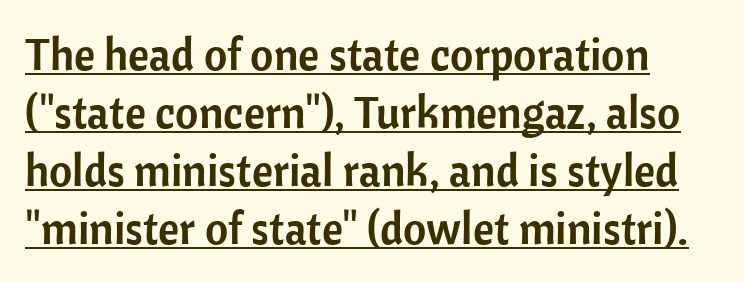
{"serif": "no", "italic": "no", "width": "normal", "stroke_contrast": "low", "x_height": "medium", "monospaced": "no", "underline": "yes", "align": "left", "line_spacing": "normal", "line_spacing_ratio": 1.29, "letter_spacing": "normal", "letter_spacing_em": 0.0, "glyph_px": 45}
